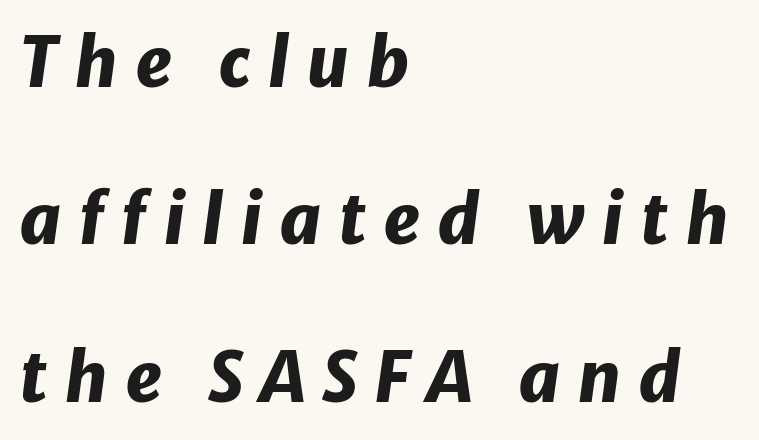
{"italic": "yes", "lean": "right", "slant_degrees": 8, "bold": "yes", "weight": "heavy", "width": "normal", "stroke_contrast": "low", "x_height": "medium", "monospaced": "no", "underline": "no", "align": "left", "line_spacing": "loose", "line_spacing_ratio": 2.28, "letter_spacing": "wide", "letter_spacing_em": 0.24, "glyph_px": 69}
